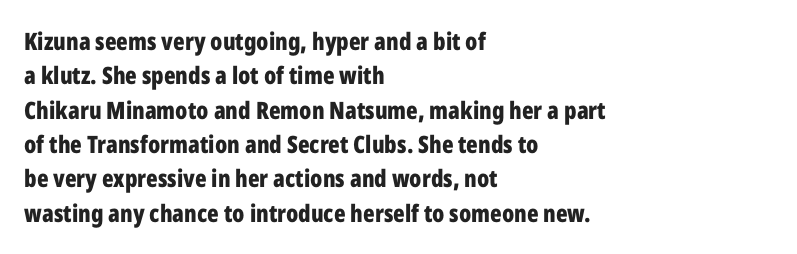
The passage shown is emphatically bold. The space directly below the letters is spotless. Italic? Not at all — the glyphs are vertical. The block of text has a typical density, with ordinary space between rows.
